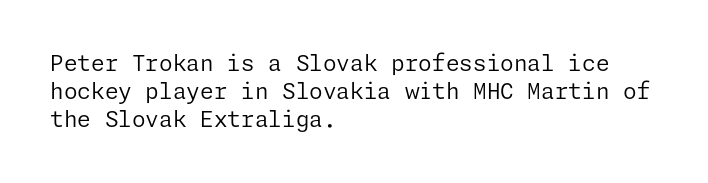
Normally led — the rows are evenly, conventionally spaced. Underlining? Definitely not there. The axis of the letterforms is exactly vertical. The passage is arranged the way most books set body copy — flush left. Default kerning and tracking; the words read as compact shapes.
